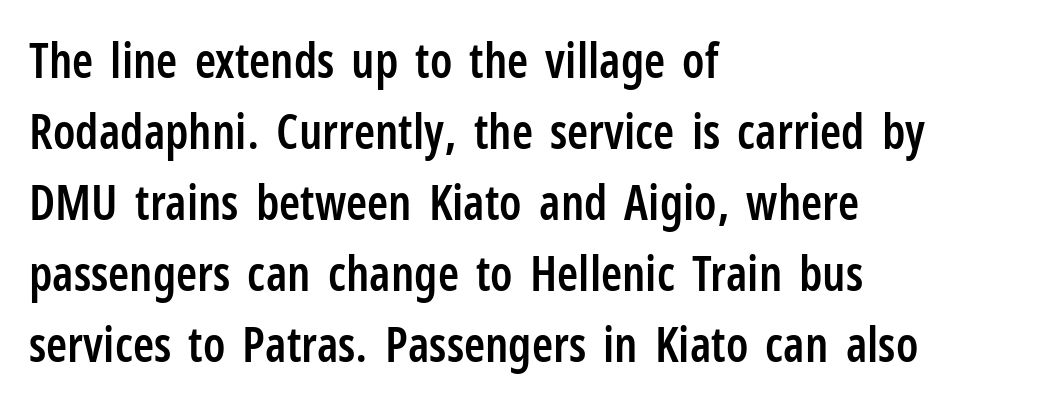
Q: Is the text bold? A: Semi-bold.
Q: Is the text italic (slanted)? A: No, it is upright.
Q: Is the typeface a serif or a sans-serif typeface? A: Sans-serif.
Q: Is the text underlined? A: No.
Q: How is the paragraph aligned? A: Left-aligned.
Q: Is the spacing between letters normal or unusually wide? A: Normal.
Q: Is the spacing between lines tight, normal or loose? A: Normal.
Q: Width (condensed, normal, or wide)? A: Condensed.
Q: Stroke contrast? A: Low.
Q: x-height? A: Medium.
Q: Monospaced? A: No.
